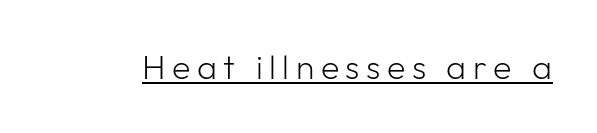
{"serif": "no", "italic": "no", "bold": "no", "weight": "light", "width": "normal", "stroke_contrast": "low", "x_height": "medium", "monospaced": "no", "underline": "yes", "glyph_px": 34}
